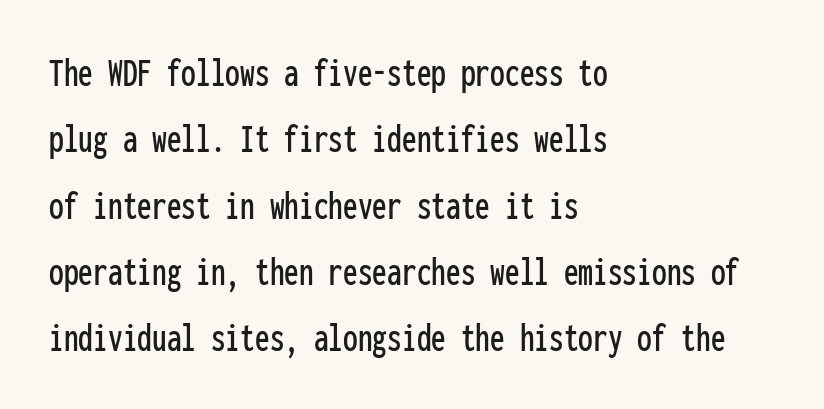
Q: Is the text italic (slanted)? A: No, it is upright.
Q: Is the typeface a serif or a sans-serif typeface? A: Sans-serif.
Q: Is the text underlined? A: No.
Q: How is the paragraph aligned? A: Left-aligned.
Q: Is the spacing between letters normal or unusually wide? A: Normal.
Q: Is the spacing between lines tight, normal or loose? A: Normal.
Q: Width (condensed, normal, or wide)? A: Condensed.
Q: Stroke contrast? A: Low.
Q: x-height? A: Medium.
Q: Monospaced? A: Yes.
